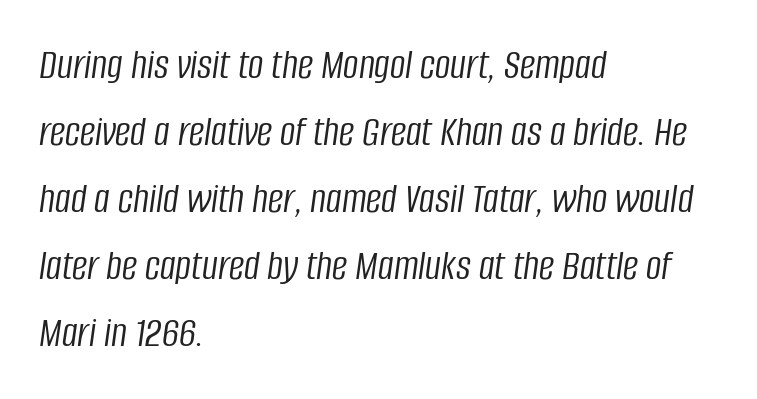
Q: Is the text bold? A: No.
Q: Is the text italic (slanted)? A: Yes, it leans right by about 8 degrees.
Q: Is the text underlined? A: No.
Q: How is the paragraph aligned? A: Left-aligned.
Q: Is the spacing between letters normal or unusually wide? A: Normal.
Q: Is the spacing between lines tight, normal or loose? A: Normal.
Q: Width (condensed, normal, or wide)? A: Condensed.
Q: Stroke contrast? A: Low.
Q: x-height? A: Large.
Q: Monospaced? A: No.
